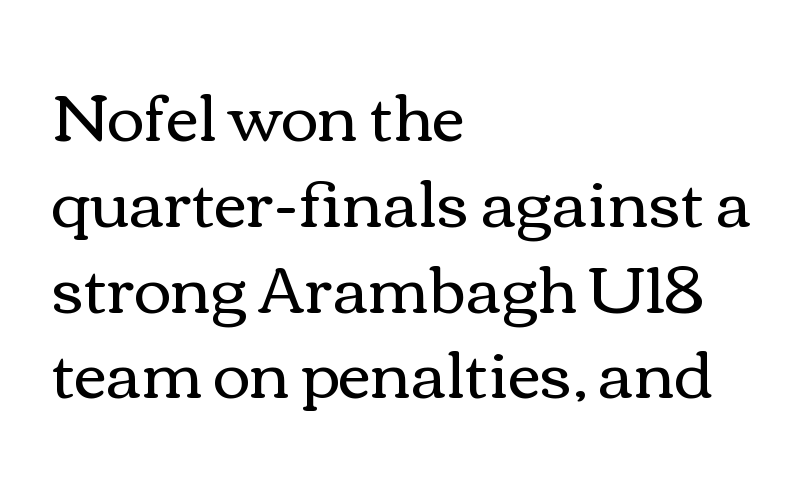
Q: Is the text bold? A: No.
Q: Is the text italic (slanted)? A: No, it is upright.
Q: Is the text underlined? A: No.
Q: How is the paragraph aligned? A: Left-aligned.
Q: Is the spacing between letters normal or unusually wide? A: Normal.
Q: Is the spacing between lines tight, normal or loose? A: Normal.
Q: Width (condensed, normal, or wide)? A: Wide.
Q: Stroke contrast? A: Medium.
Q: x-height? A: Medium.
Q: Monospaced? A: No.
